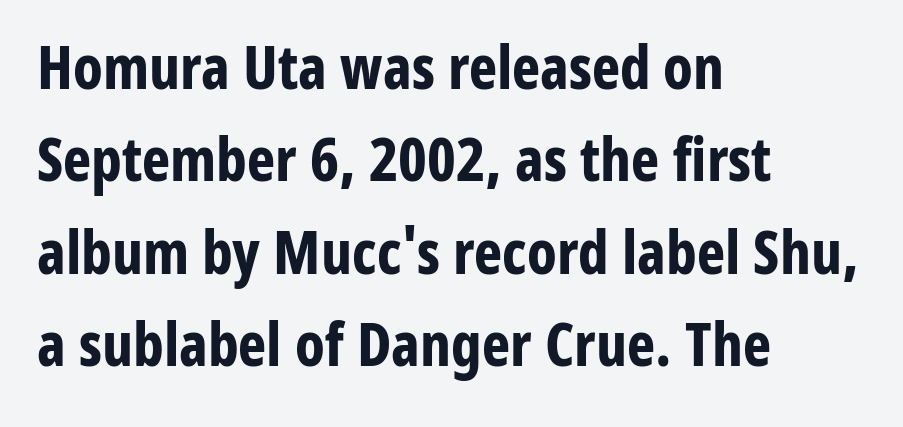
The paragraph shown leans on its left margin. Italic: no, the glyphs are upright roman. Do the characters align in a grid? No, the font is proportional. Nobody touched the tracking dial on this one. Horizontal bands of white between lines are of average thickness. The typeface chosen for these lines omits serifs.
